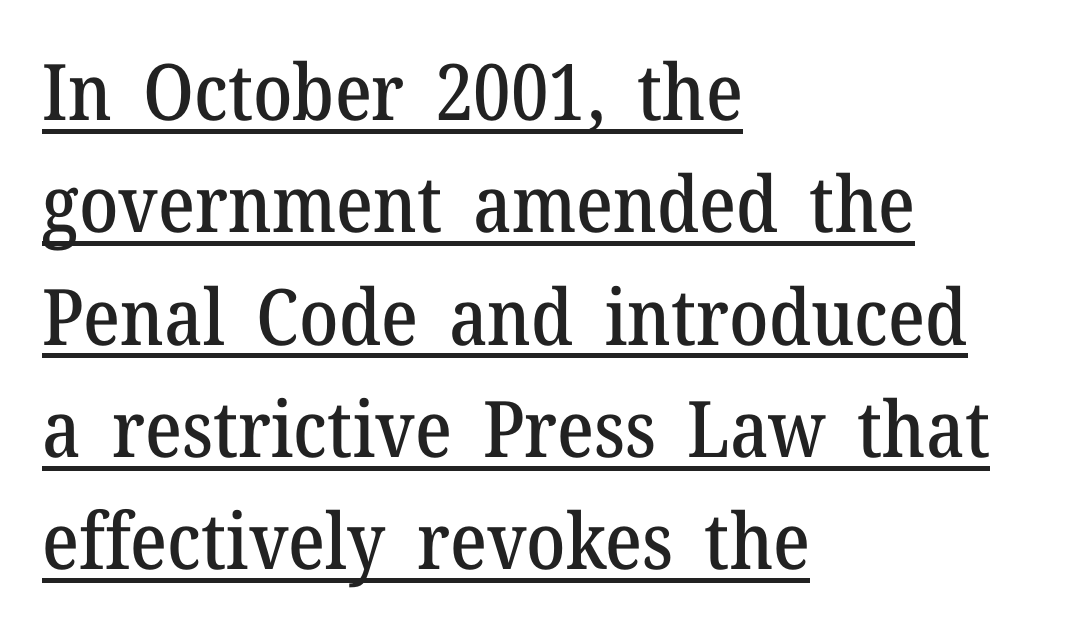
The image shows 78 px serif type, upright; set left-aligned, normal line spacing (1.44x), normal letter spacing, underlined; medium stroke contrast and a medium x-height.
